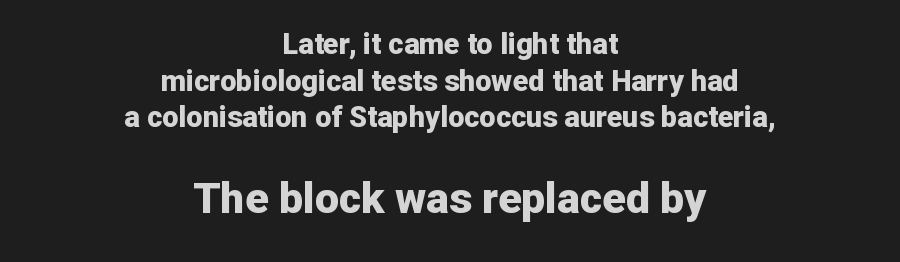
Q: Is the text bold? A: Yes.
Q: Is the text italic (slanted)? A: No, it is upright.
Q: Is the typeface a serif or a sans-serif typeface? A: Sans-serif.
Q: Is the text underlined? A: No.
Q: How is the paragraph aligned? A: Centered.
Q: Is the spacing between letters normal or unusually wide? A: Normal.
Q: Is the spacing between lines tight, normal or loose? A: Normal.
Q: Which block of text is set in a larger size, the first (top) or the second (bottom)? A: The second (bottom) one.
Q: Width (condensed, normal, or wide)? A: Normal.
Q: Stroke contrast? A: Low.
Q: x-height? A: Medium.
Q: Monospaced? A: No.
